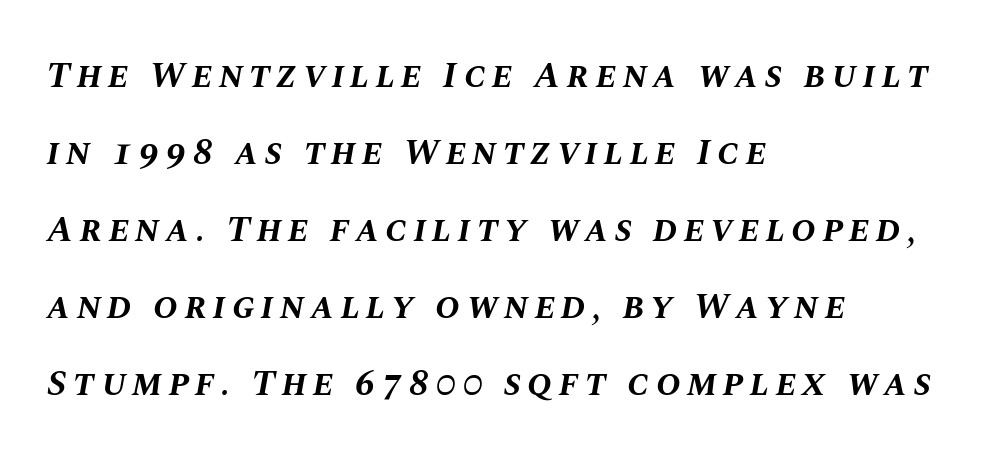
The image shows 37 px bold type, italic (leaning right); set left-aligned, loose line spacing (2.08x), not underlined; medium stroke contrast and a large x-height.
